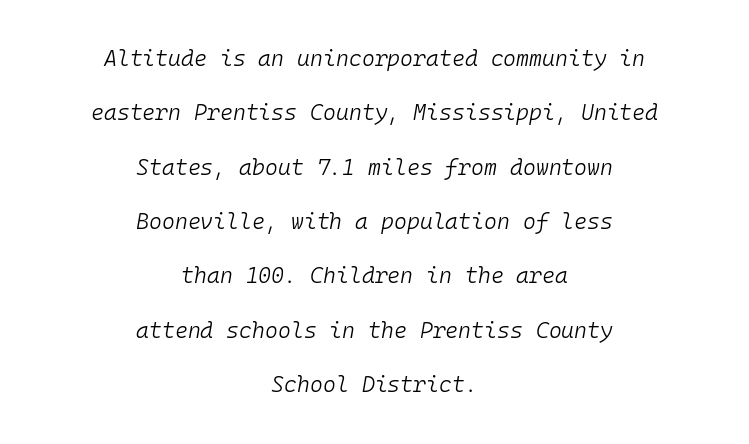
Q: Is the text bold? A: No.
Q: Is the text italic (slanted)? A: Yes, it leans right by about 10 degrees.
Q: Is the text underlined? A: No.
Q: How is the paragraph aligned? A: Centered.
Q: Is the spacing between letters normal or unusually wide? A: Normal.
Q: Is the spacing between lines tight, normal or loose? A: Loose.
